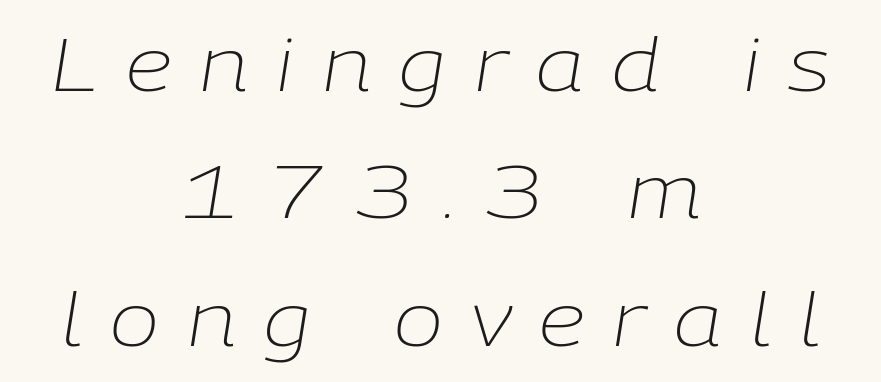
{"italic": "yes", "lean": "right", "slant_degrees": 9, "bold": "no", "weight": "light", "width": "normal", "stroke_contrast": "low", "x_height": "medium", "monospaced": "no", "underline": "no", "align": "center", "line_spacing_ratio": 1.72, "letter_spacing": "wide", "letter_spacing_em": 0.38, "glyph_px": 74}
